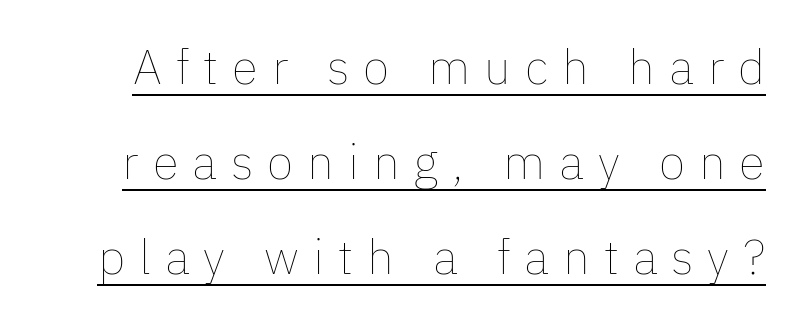
{"italic": "no", "bold": "no", "weight": "thin", "width": "normal", "stroke_contrast": "low", "x_height": "medium", "monospaced": "no", "underline": "yes", "line_spacing": "loose", "line_spacing_ratio": 1.98, "letter_spacing": "wide", "letter_spacing_em": 0.29, "glyph_px": 48}
